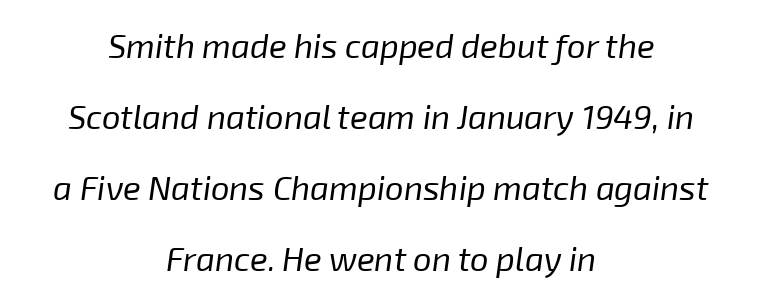
Q: Is the text bold? A: No.
Q: Is the text italic (slanted)? A: Yes, it leans right by about 8 degrees.
Q: Is the text underlined? A: No.
Q: How is the paragraph aligned? A: Centered.
Q: Is the spacing between letters normal or unusually wide? A: Normal.
Q: Is the spacing between lines tight, normal or loose? A: Loose.
Q: Width (condensed, normal, or wide)? A: Normal.
Q: Stroke contrast? A: Low.
Q: x-height? A: Medium.
Q: Monospaced? A: No.
